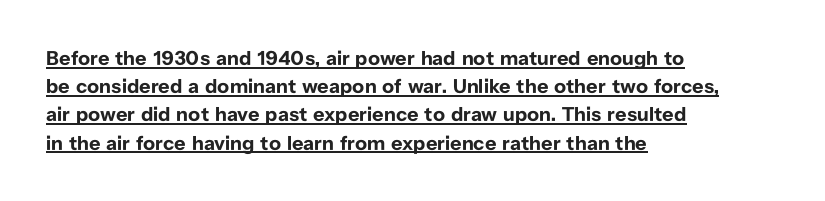
{"italic": "no", "bold": "yes", "underline": "yes", "align": "left", "line_spacing": "normal", "line_spacing_ratio": 1.41, "letter_spacing": "normal", "letter_spacing_em": 0.0, "glyph_px": 20}
